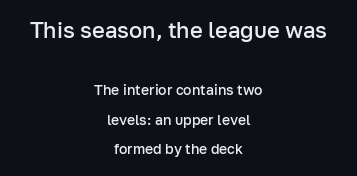
The image shows 22 px text type, upright; set centered, loose line spacing (2.11x), normal letter spacing, not underlined; the first (top) block is 1.57x larger.
